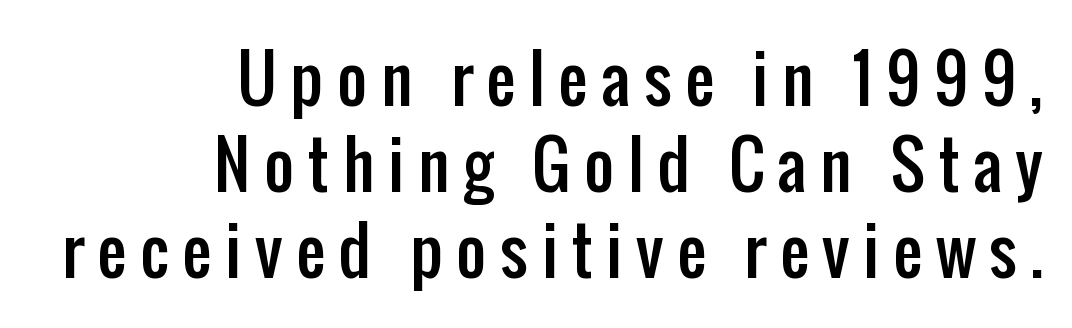
The letters advance in unequal steps, a hallmark of proportional type. The tracking reads as deliberately expanded to a designer's eye. The glyphs are unaccompanied by any horizontal stroke below them. The letters carry no serifs — their stems end cleanly without finishing strokes. Honestly, the row spacing looks completely unremarkable.
